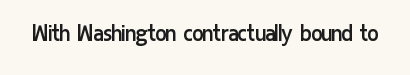
A roman cut, with each character standing at attention. Decoration check: the copy has no underline. The gaps between neighbouring characters are ordinary and unremarkable. Bold? No — there's no thickening of the strokes.
